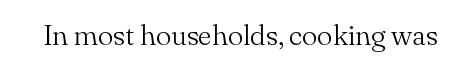
{"serif": "yes", "italic": "no", "bold": "no", "weight": "light", "width": "normal", "stroke_contrast": "medium", "x_height": "small", "monospaced": "no", "underline": "no", "letter_spacing": "normal", "letter_spacing_em": 0.0, "glyph_px": 29}
